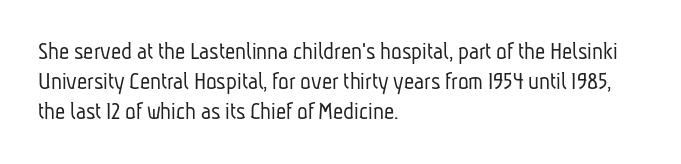
{"bold": "no", "underline": "no", "align": "left", "line_spacing_ratio": 1.21, "letter_spacing": "normal", "letter_spacing_em": 0.0, "glyph_px": 25}
